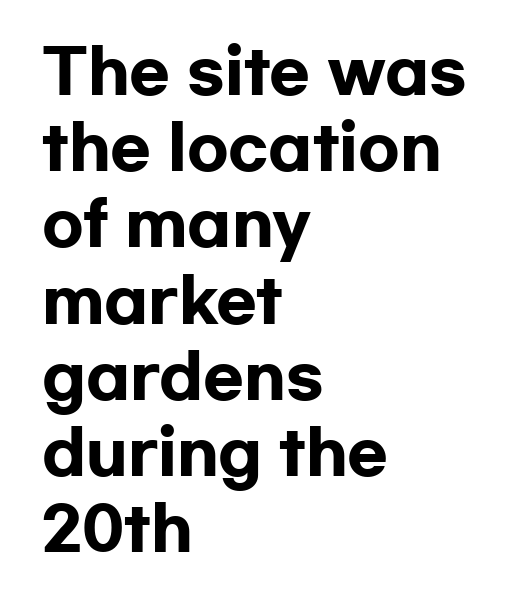
The line texture is even and compact thanks to regular tracking. The lines are quadded left. Designer's note — italics off, roman on. Notice how thick the strokes are: this is what a full bold looks like.
